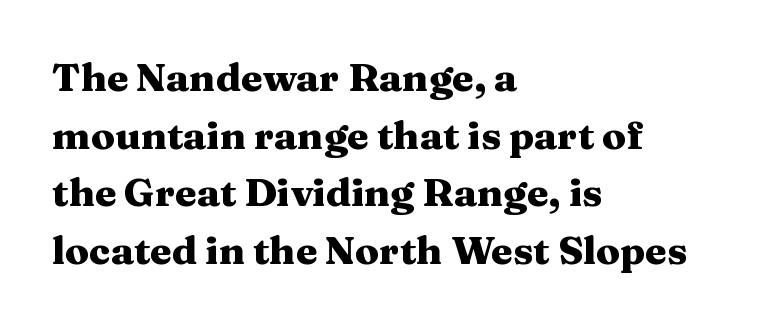
The image shows 39 px heavy, wide serif type, upright; set left-aligned, normal line spacing (1.48x), normal letter spacing, not underlined; medium stroke contrast and a medium x-height.
